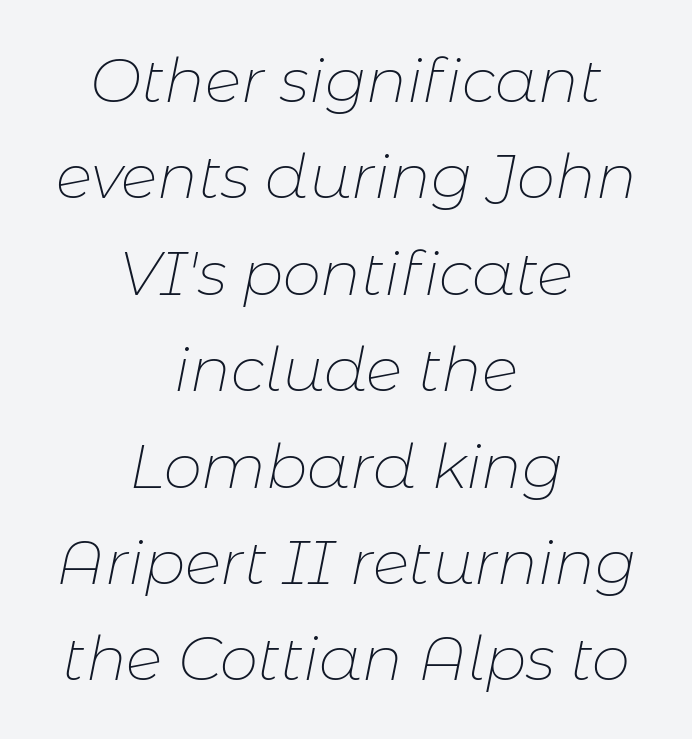
Q: Is the text bold? A: No.
Q: Is the text italic (slanted)? A: Yes, it leans right by about 11 degrees.
Q: Is the text underlined? A: No.
Q: How is the paragraph aligned? A: Centered.
Q: Is the spacing between letters normal or unusually wide? A: Normal.
Q: Is the spacing between lines tight, normal or loose? A: Normal.
Q: Width (condensed, normal, or wide)? A: Normal.
Q: Stroke contrast? A: Low.
Q: x-height? A: Medium.
Q: Monospaced? A: No.
